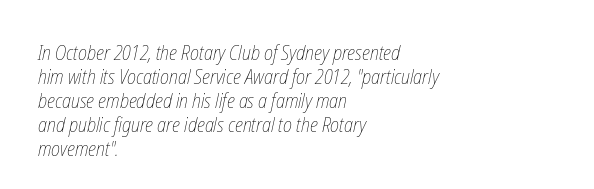
The strokes are not fattened; the text isn't bold. All the whitespace from short lines collects on the right. Nobody touched the tracking dial on this one. The glyphs are unaccompanied by any horizontal stroke below them.
